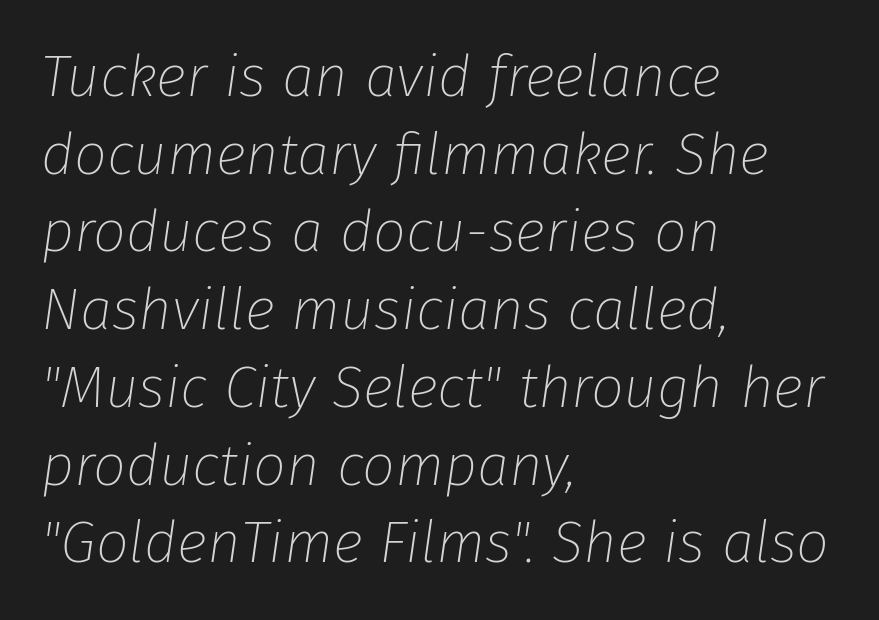
Q: Is the text bold? A: No.
Q: Is the text italic (slanted)? A: Yes, it leans right by about 8 degrees.
Q: Is the text underlined? A: No.
Q: How is the paragraph aligned? A: Left-aligned.
Q: Is the spacing between letters normal or unusually wide? A: Normal.
Q: Is the spacing between lines tight, normal or loose? A: Normal.
Q: Width (condensed, normal, or wide)? A: Normal.
Q: Stroke contrast? A: Low.
Q: x-height? A: Medium.
Q: Monospaced? A: No.
